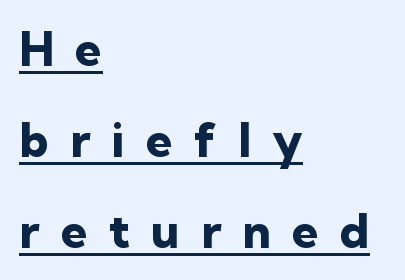
Q: Is the text bold? A: Yes.
Q: Is the text italic (slanted)? A: No, it is upright.
Q: Is the typeface a serif or a sans-serif typeface? A: Sans-serif.
Q: Is the text underlined? A: Yes.
Q: How is the paragraph aligned? A: Left-aligned.
Q: Is the spacing between letters normal or unusually wide? A: Unusually wide.
Q: Is the spacing between lines tight, normal or loose? A: Loose.
Q: Width (condensed, normal, or wide)? A: Normal.
Q: Stroke contrast? A: Low.
Q: x-height? A: Medium.
Q: Monospaced? A: No.
